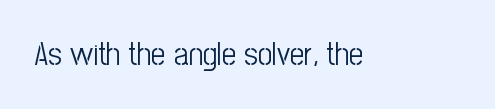
The image shows 32 px light, condensed sans-serif type, upright; set normal letter spacing, not underlined; low stroke contrast and a medium x-height.
